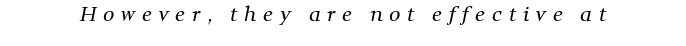
Caption: face not bold, strokes unweighted. Descenders are the only things crossing below the line. Someone cranked the tracking dial way up on this one.
